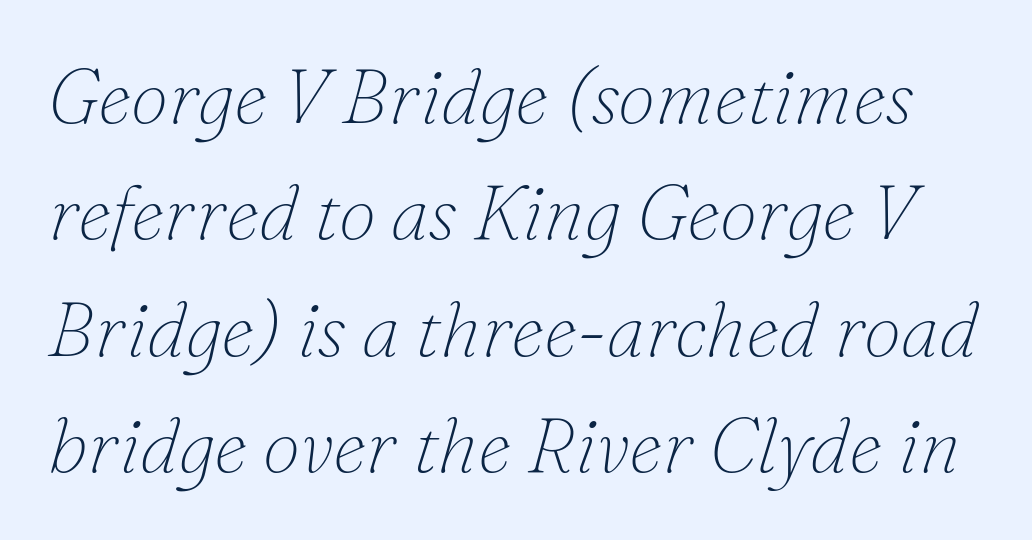
Varying glyph widths throughout — classic text-font behaviour. Between one letter and the next there's only the usual sliver of space. The characters are drawn with everyday or finer stroke widths. The text was rendered using a seriffed face with decorative stroke endings.
